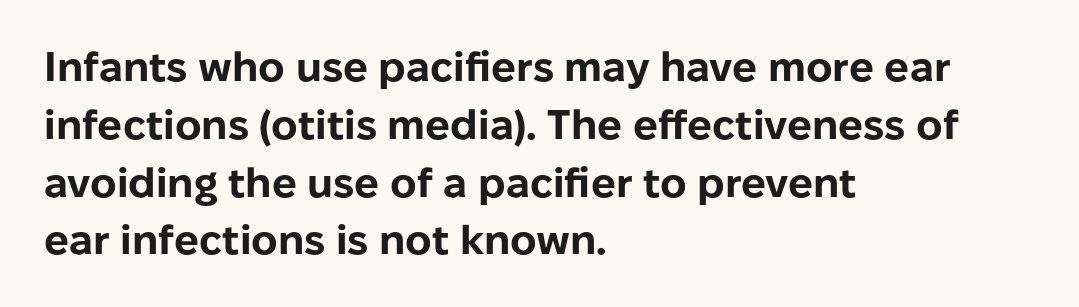
{"serif": "no", "italic": "no", "bold": "yes", "weight": "bold", "width": "normal", "stroke_contrast": "low", "x_height": "medium", "monospaced": "no", "underline": "no", "align": "left", "line_spacing": "normal", "line_spacing_ratio": 1.41, "letter_spacing": "normal", "letter_spacing_em": 0.0, "glyph_px": 41}
